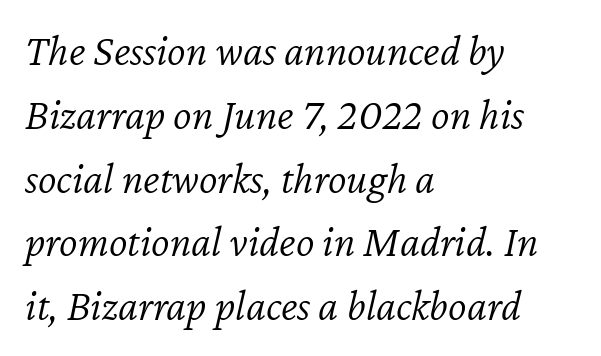
The image shows 44 px light type, italic (leaning right); set left-aligned, normal line spacing (1.45x), normal letter spacing, not underlined; low stroke contrast and a medium x-height.
